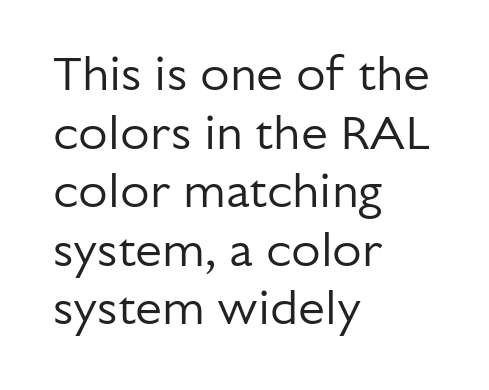
Q: Is the text bold? A: No.
Q: Is the text italic (slanted)? A: No, it is upright.
Q: Is the typeface a serif or a sans-serif typeface? A: Sans-serif.
Q: Is the text underlined? A: No.
Q: How is the paragraph aligned? A: Left-aligned.
Q: Is the spacing between letters normal or unusually wide? A: Normal.
Q: Width (condensed, normal, or wide)? A: Normal.
Q: Stroke contrast? A: Low.
Q: x-height? A: Medium.
Q: Monospaced? A: No.
